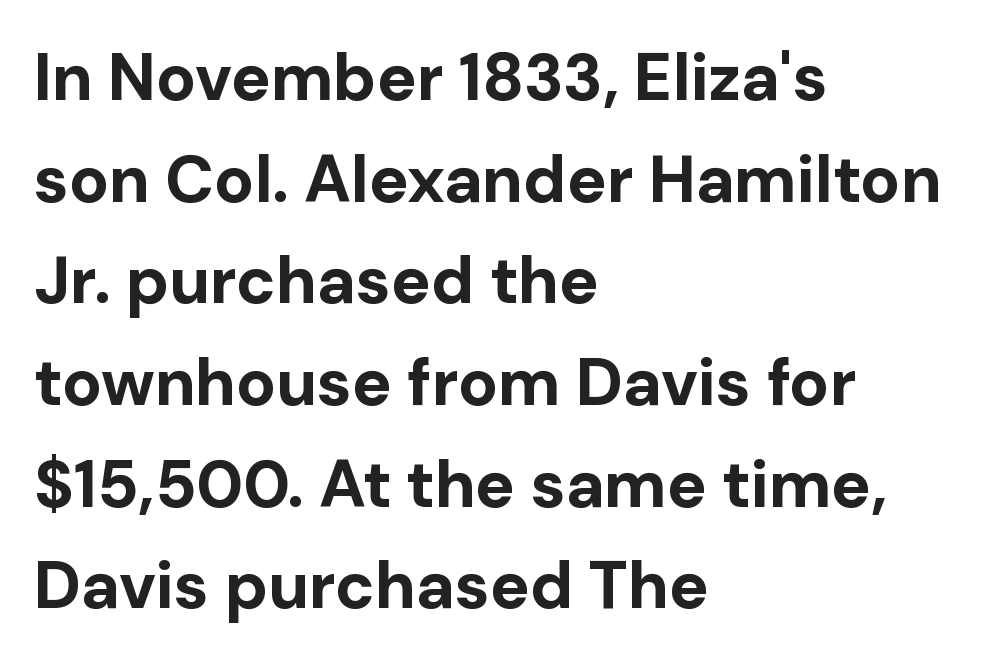
The image shows 66 px bold sans-serif type, upright; set left-aligned, normal line spacing (1.54x), normal letter spacing, not underlined; low stroke contrast and a medium x-height.
